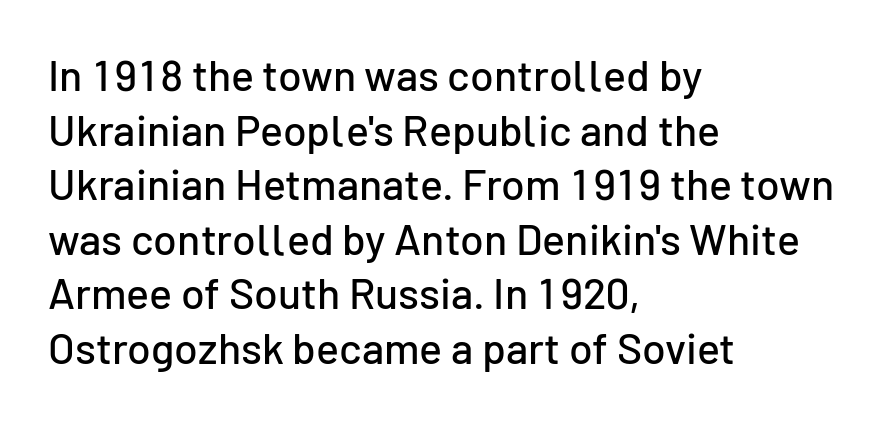
Q: Is the text italic (slanted)? A: No, it is upright.
Q: Is the typeface a serif or a sans-serif typeface? A: Sans-serif.
Q: Is the text underlined? A: No.
Q: How is the paragraph aligned? A: Left-aligned.
Q: Is the spacing between letters normal or unusually wide? A: Normal.
Q: Is the spacing between lines tight, normal or loose? A: Normal.
Q: Width (condensed, normal, or wide)? A: Normal.
Q: Stroke contrast? A: Low.
Q: x-height? A: Medium.
Q: Monospaced? A: No.
